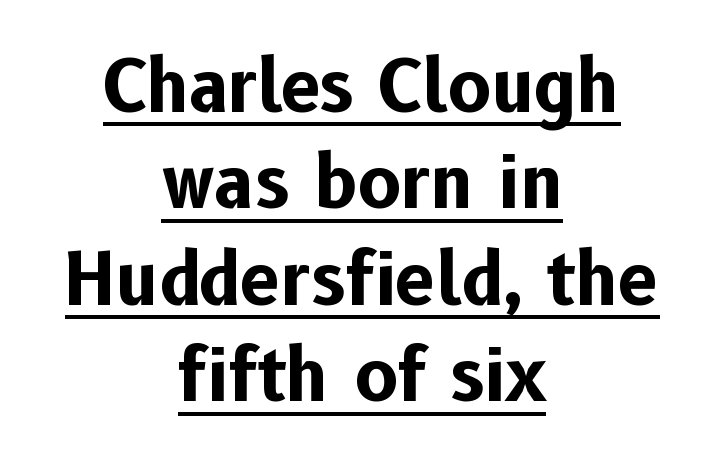
Q: Is the text bold? A: Yes.
Q: Is the text italic (slanted)? A: No, it is upright.
Q: Is the typeface a serif or a sans-serif typeface? A: Sans-serif.
Q: Is the text underlined? A: Yes.
Q: How is the paragraph aligned? A: Centered.
Q: Is the spacing between letters normal or unusually wide? A: Normal.
Q: Is the spacing between lines tight, normal or loose? A: Normal.
Q: Width (condensed, normal, or wide)? A: Normal.
Q: Stroke contrast? A: Low.
Q: x-height? A: Medium.
Q: Monospaced? A: No.
